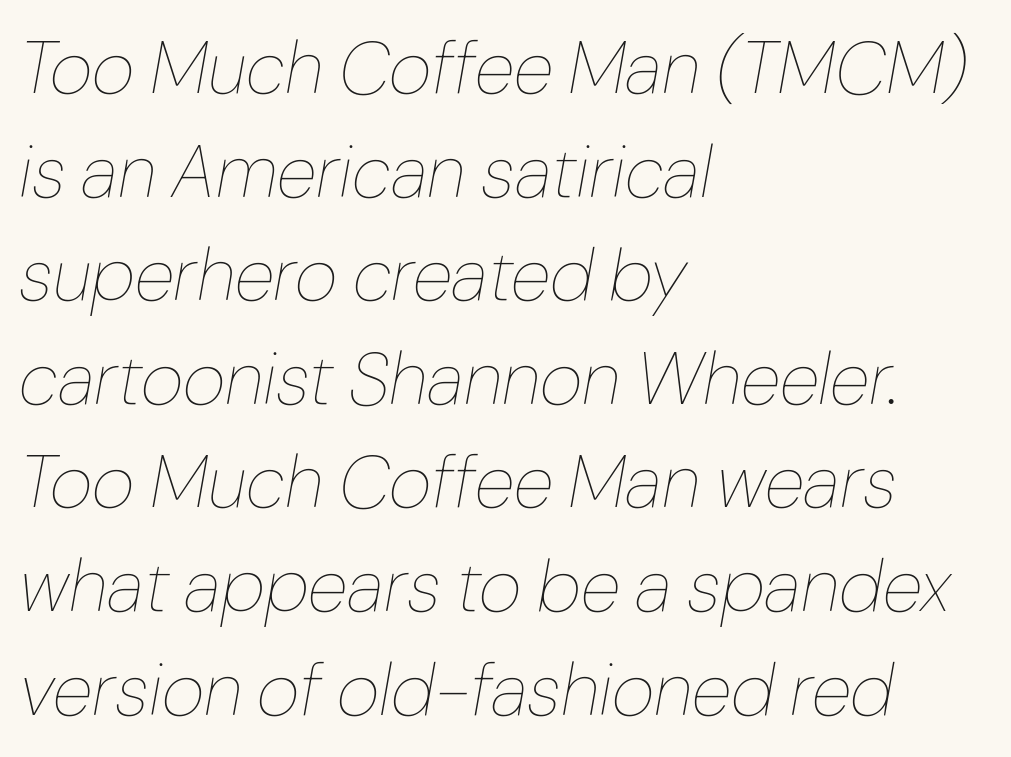
Q: Is the text bold? A: No.
Q: Is the text italic (slanted)? A: Yes, it leans right by about 10 degrees.
Q: Is the text underlined? A: No.
Q: How is the paragraph aligned? A: Left-aligned.
Q: Is the spacing between letters normal or unusually wide? A: Normal.
Q: Is the spacing between lines tight, normal or loose? A: Normal.
Q: Width (condensed, normal, or wide)? A: Normal.
Q: Stroke contrast? A: Low.
Q: x-height? A: Medium.
Q: Monospaced? A: No.
